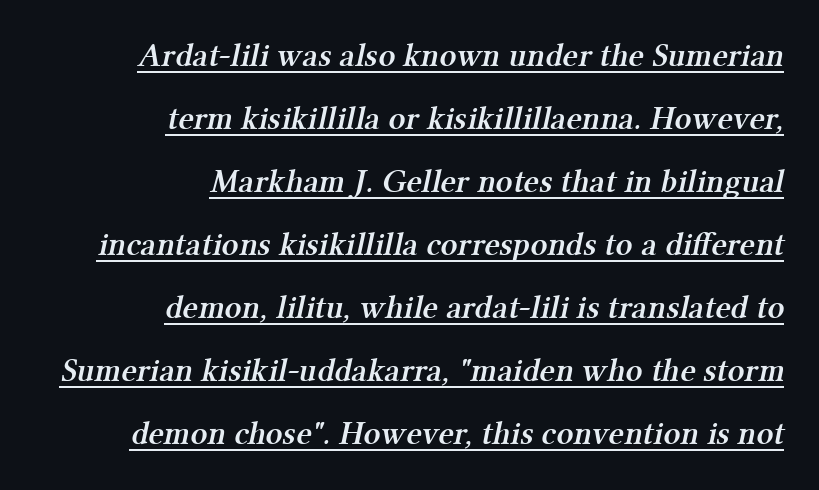
The image shows 33 px semibold serif type; set right-aligned, loose line spacing (1.91x), normal letter spacing, underlined; medium stroke contrast and a medium x-height.
